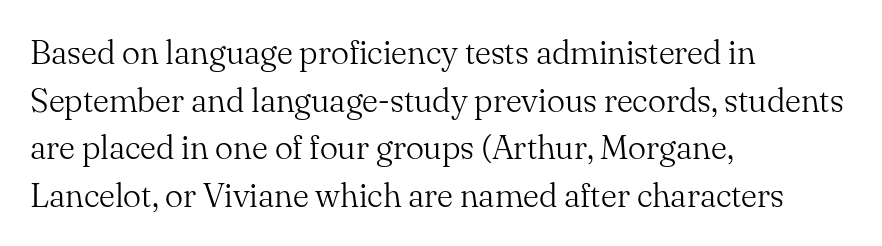
Honestly, the row spacing looks completely unremarkable. Is this a heavy cut? Hardly; it is regular or lighter. These lines are rendered in a variable-pitch font. Letters rest on an invisible, unmarked baseline.
